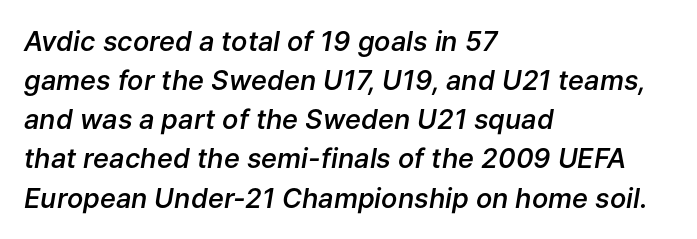
The image shows 27 px text type, italic (leaning right); set left-aligned, normal line spacing (1.45x), normal letter spacing, not underlined.
